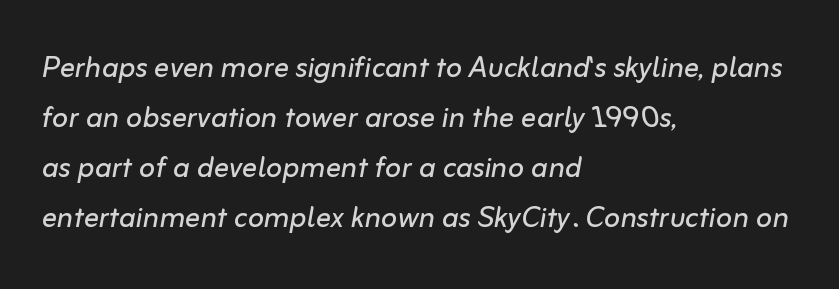
The image shows 38 px regular-weight type, italic (leaning right); set left-aligned, normal line spacing (1.32x), normal letter spacing, not underlined; low stroke contrast and a medium x-height.
